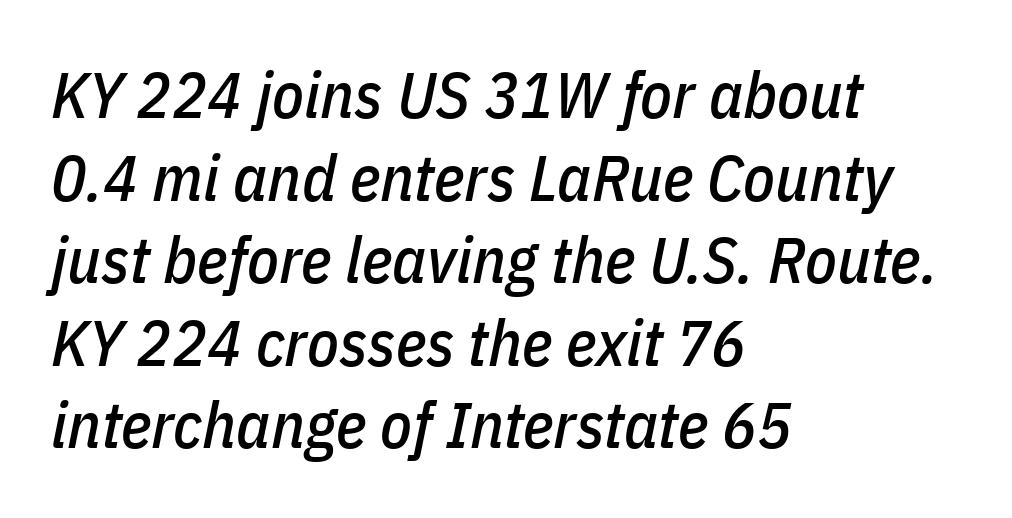
The image shows 65 px condensed type, italic (leaning right); set left-aligned, normal line spacing (1.27x), normal letter spacing, not underlined; low stroke contrast and a medium x-height.
